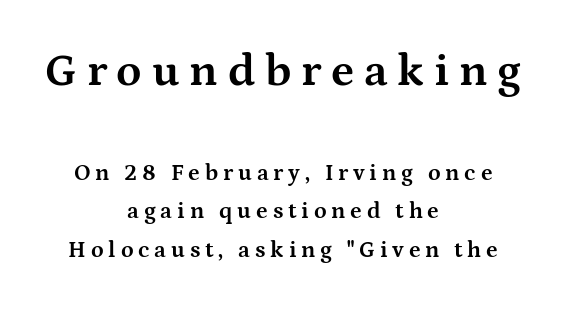
The image shows 46 px bold, wide serif type, upright; set centered, normal line spacing (1.69x), unusually wide letter spacing (+0.21 em), not underlined; the first (top) block is 2.0x larger; medium stroke contrast and a medium x-height.
